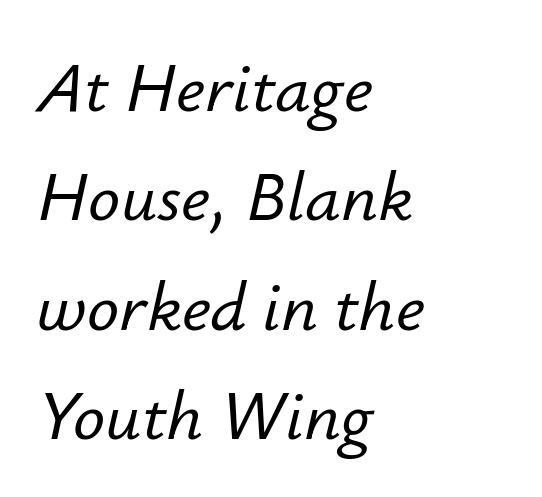
Q: Is the text italic (slanted)? A: Yes, it leans right by about 12 degrees.
Q: Is the text underlined? A: No.
Q: How is the paragraph aligned? A: Left-aligned.
Q: Is the spacing between letters normal or unusually wide? A: Normal.
Q: Is the spacing between lines tight, normal or loose? A: Normal.
Q: Width (condensed, normal, or wide)? A: Normal.
Q: Stroke contrast? A: Low.
Q: x-height? A: Small.
Q: Monospaced? A: No.
